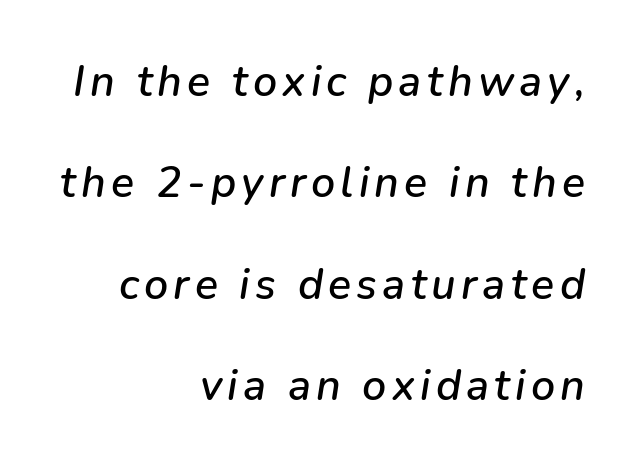
Posture: slanted. Whoever set this chose breathing room over compactness in the vertical rhythm. Each letter keeps its own natural width here, so spacing adapts to shape. Horizontally, the lines are justified to the trailing edge only.
